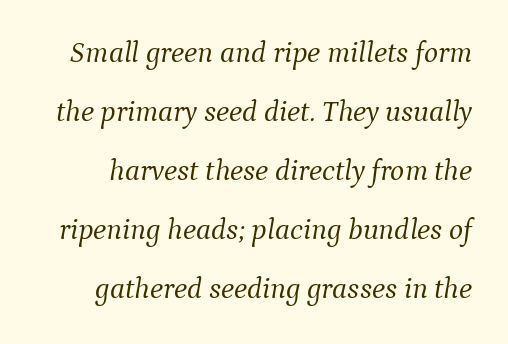
Q: Is the text bold? A: No.
Q: Is the text italic (slanted)? A: Yes, it leans right by about 9 degrees.
Q: Is the typeface a serif or a sans-serif typeface? A: Serif.
Q: Is the text underlined? A: No.
Q: Is the spacing between letters normal or unusually wide? A: Normal.
Q: Is the spacing between lines tight, normal or loose? A: Loose.
Q: Width (condensed, normal, or wide)? A: Normal.
Q: Stroke contrast? A: Medium.
Q: x-height? A: Medium.
Q: Monospaced? A: No.
